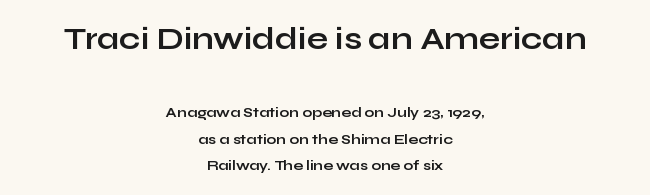
The image shows 31 px bold, wide sans-serif type, upright; set centered, loose line spacing (1.91x), normal letter spacing, not underlined; the first (top) block is 2.21x larger; low stroke contrast and a medium x-height.
